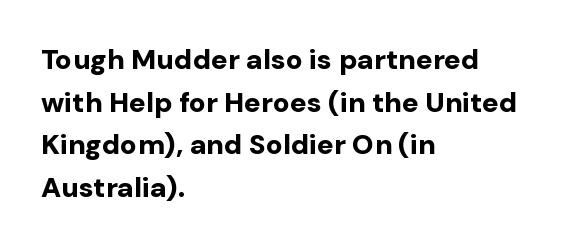
Each letter keeps its own natural width here, so spacing adapts to shape. Its strokes are broad and dark, the hallmark of bold type. The font's upright variant was chosen for this text. Classification — sans serif. Just letters on the line, the space beneath them empty. A normal amount of white space separates one row of letters from the next.
